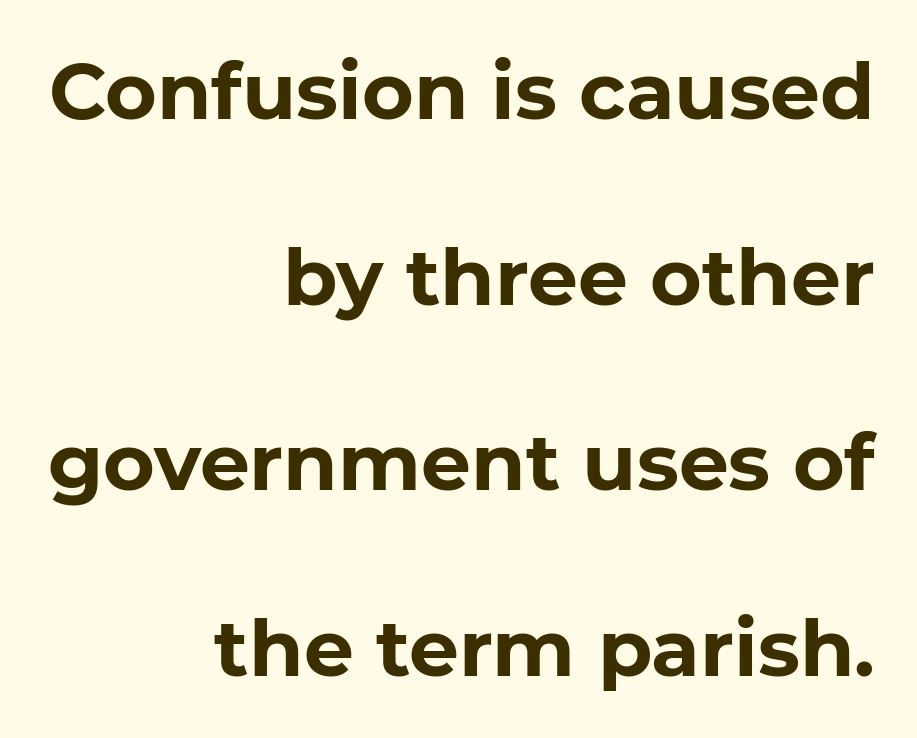
The image shows 79 px bold sans-serif type; set right-aligned, loose line spacing (2.35x), normal letter spacing, not underlined; low stroke contrast and a medium x-height.
